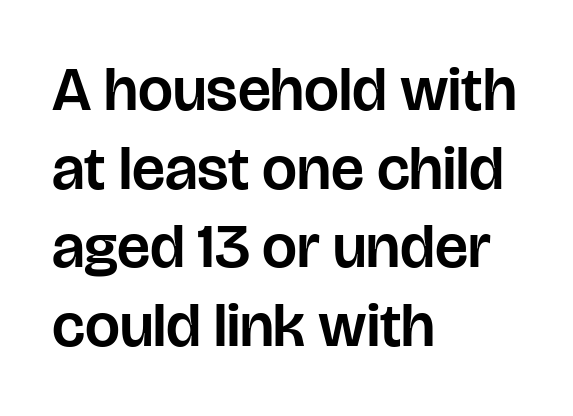
{"serif": "no", "italic": "no", "width": "normal", "stroke_contrast": "low", "x_height": "large", "monospaced": "no", "underline": "no", "align": "left", "line_spacing": "normal", "line_spacing_ratio": 1.27, "letter_spacing": "normal", "letter_spacing_em": 0.0, "glyph_px": 62}
